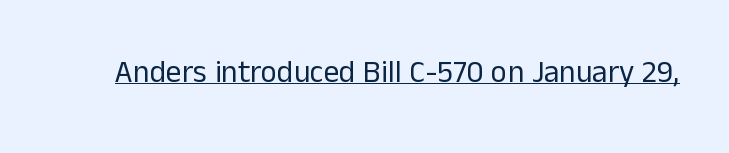
Counters stay open thanks to moderate or lighter strokes. I'd call this a sans setting — the letters go barefoot. This rendering features underlined lettering. The line texture is even and compact thanks to regular tracking. In terms of posture, this sample is upright.
